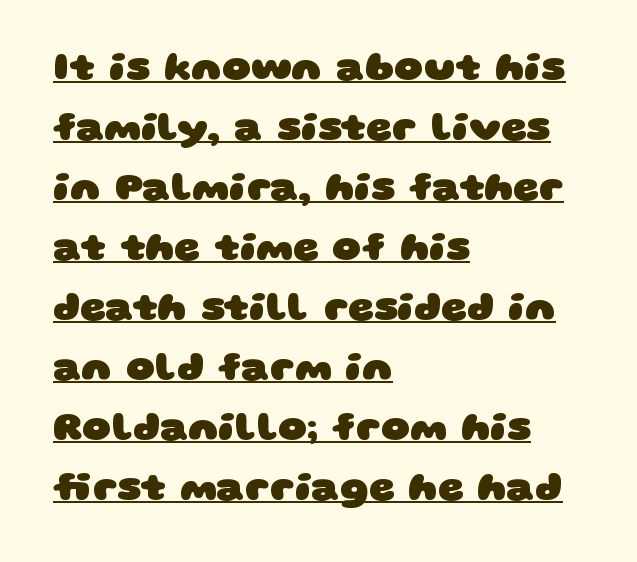
Compared with a centered layout, this one pins lines to the left instead. The rows are spaced the way most documents space them. Students, observe the line beneath the letters — that is underlining. Set as a true bold cut, around the 700 mark. Note the varied advance widths — an 'i' is clearly narrower than an 'm'. Nobody touched the tracking dial on this one.
